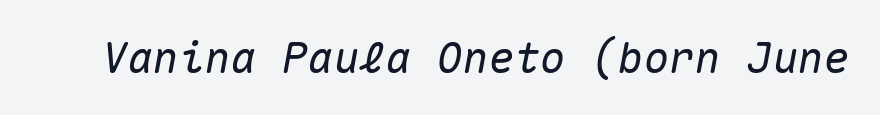
The image shows 43 px text type, italic (leaning right), monospaced; set normal letter spacing, not underlined; medium stroke contrast and a medium x-height.
